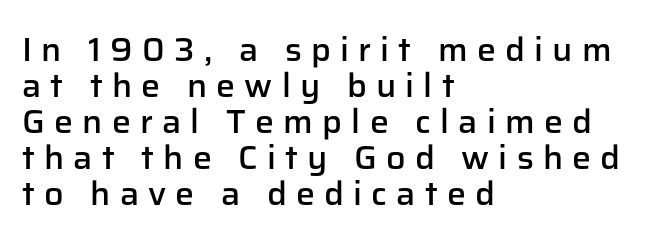
Q: Is the text bold? A: Semi-bold.
Q: Is the text italic (slanted)? A: No, it is upright.
Q: Is the typeface a serif or a sans-serif typeface? A: Sans-serif.
Q: Is the text underlined? A: No.
Q: How is the paragraph aligned? A: Left-aligned.
Q: Is the spacing between letters normal or unusually wide? A: Unusually wide.
Q: Is the spacing between lines tight, normal or loose? A: Tight.
Q: Width (condensed, normal, or wide)? A: Normal.
Q: Stroke contrast? A: Low.
Q: x-height? A: Medium.
Q: Monospaced? A: No.
